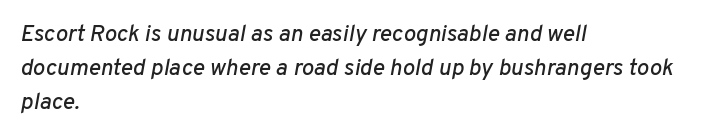
The image shows 23 px text type, italic (leaning right); set left-aligned, normal line spacing (1.47x), normal letter spacing, not underlined.
